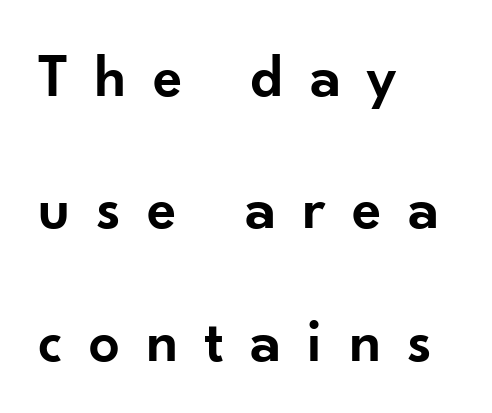
Caption: expanded tracking, letters set apart. These lines were composed using upright roman letters. The typesetting leans somewhat heavy: a semibold. The zone under the glyphs is completely vacant.
